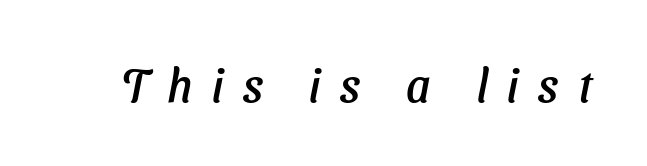
Q: Is the text italic (slanted)? A: Yes, it leans right by about 11 degrees.
Q: Is the text underlined? A: No.
Q: Is the spacing between letters normal or unusually wide? A: Unusually wide.
Q: Width (condensed, normal, or wide)? A: Normal.
Q: Stroke contrast? A: Low.
Q: x-height? A: Medium.
Q: Monospaced? A: No.
